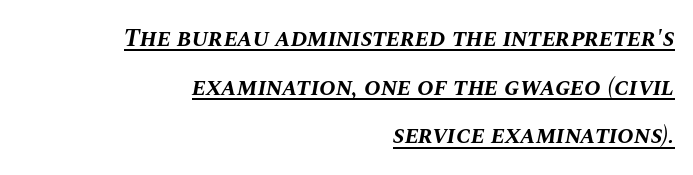
{"italic": "yes", "lean": "right", "slant_degrees": 10, "bold": "yes", "underline": "yes", "align": "right", "line_spacing": "loose", "line_spacing_ratio": 1.95, "letter_spacing": "normal", "letter_spacing_em": 0.0, "glyph_px": 25}
